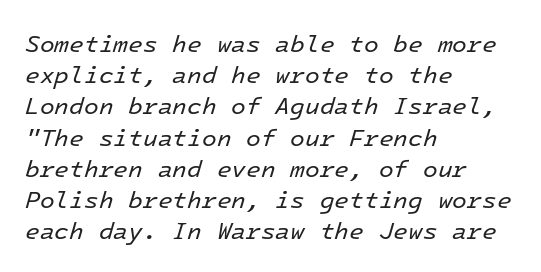
Q: Is the text bold? A: No.
Q: Is the text italic (slanted)? A: Yes, it leans right by about 16 degrees.
Q: Is the text underlined? A: No.
Q: How is the paragraph aligned? A: Left-aligned.
Q: Is the spacing between letters normal or unusually wide? A: Normal.
Q: Is the spacing between lines tight, normal or loose? A: Normal.
